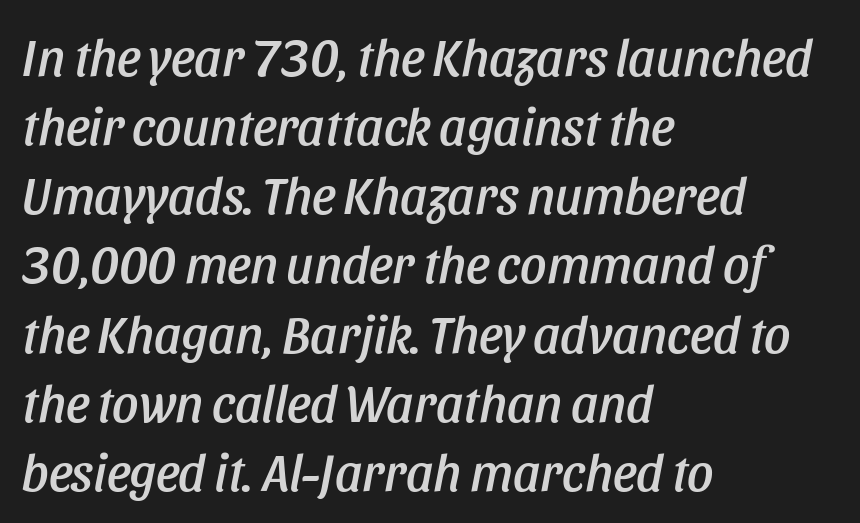
{"italic": "yes", "lean": "right", "slant_degrees": 11, "width": "condensed", "stroke_contrast": "low", "x_height": "large", "monospaced": "no", "underline": "no", "align": "left", "line_spacing": "normal", "line_spacing_ratio": 1.33, "letter_spacing": "normal", "letter_spacing_em": 0.0, "glyph_px": 52}
